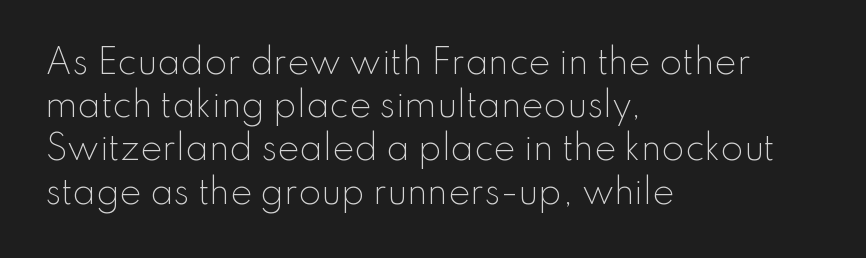
{"serif": "no", "italic": "no", "bold": "no", "weight": "light", "width": "normal", "stroke_contrast": "low", "x_height": "small", "monospaced": "no", "underline": "no", "align": "left", "line_spacing": "normal", "line_spacing_ratio": 1.31, "letter_spacing": "normal", "letter_spacing_em": 0.0, "glyph_px": 33}
